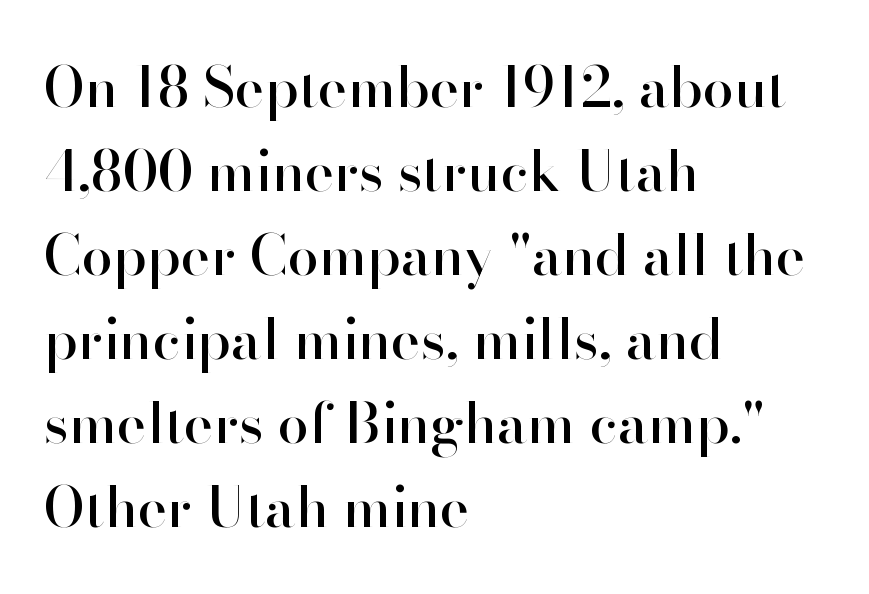
Typeset ragged right — the left edge is the straight one. The words here are not underlined. These lines are rendered in a variable-pitch font. Ascenders rise straight up at ninety degrees. Horizontal bands of white between lines are of average thickness.
